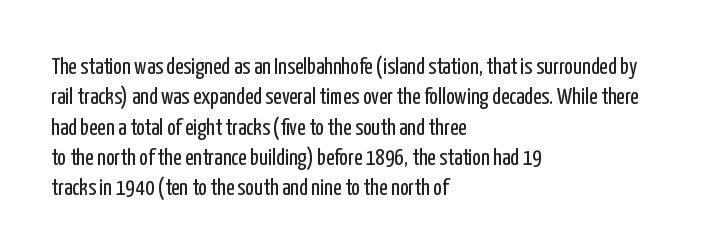
The image shows 23 px text type, upright; set left-aligned, normal line spacing (1.32x), normal letter spacing, not underlined.
